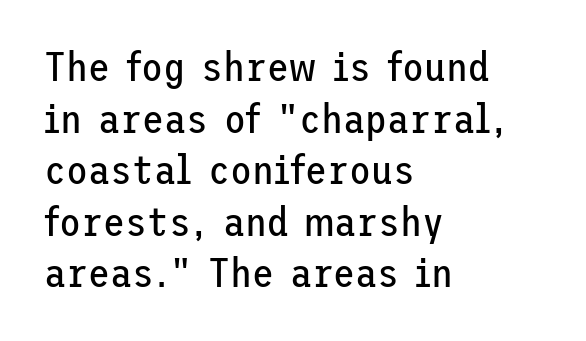
The image shows 40 px regular-weight sans-serif type, upright; set left-aligned, normal line spacing (1.29x), normal letter spacing, not underlined; low stroke contrast and a medium x-height.
